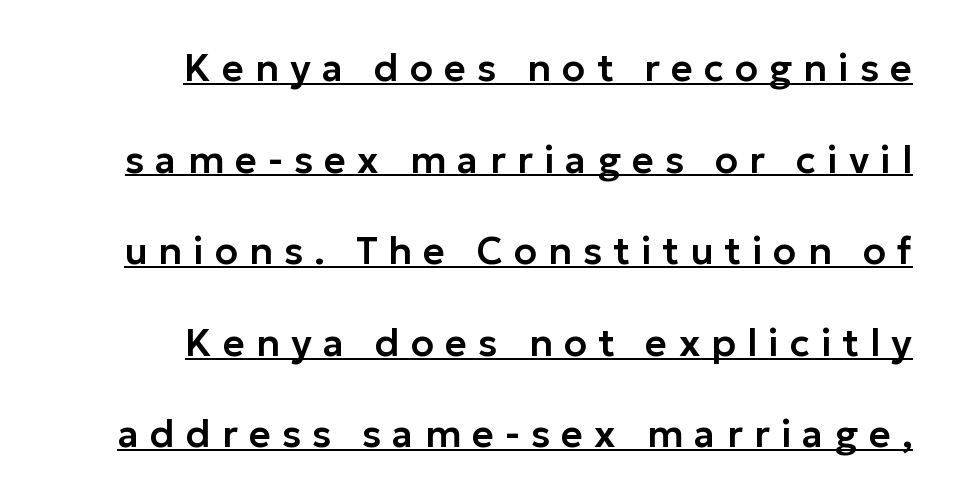
{"serif": "no", "italic": "no", "width": "normal", "stroke_contrast": "low", "x_height": "medium", "monospaced": "no", "underline": "yes", "align": "right", "line_spacing": "loose", "line_spacing_ratio": 2.41, "letter_spacing": "wide", "letter_spacing_em": 0.29, "glyph_px": 38}
